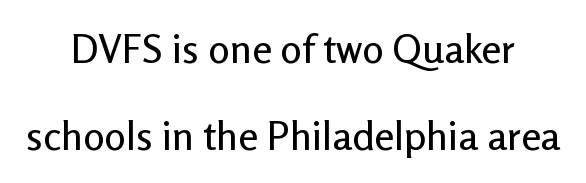
{"serif": "no", "italic": "no", "width": "normal", "stroke_contrast": "low", "x_height": "medium", "monospaced": "no", "underline": "no", "align": "center", "line_spacing": "loose", "line_spacing_ratio": 2.17, "letter_spacing": "normal", "letter_spacing_em": 0.0, "glyph_px": 40}
